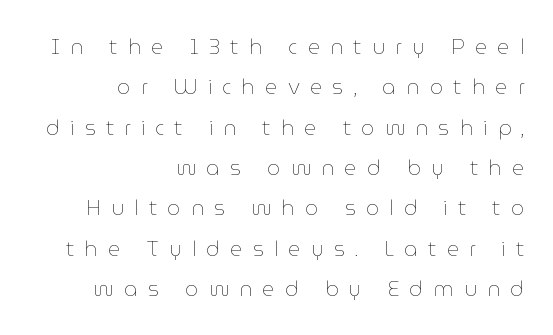
The image shows 21 px text type, upright; set right-aligned, loose line spacing (1.92x), unusually wide letter spacing (+0.49 em), not underlined.
